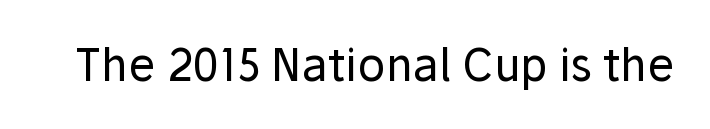
The image shows 45 px regular-weight sans-serif type, upright; set normal letter spacing, not underlined; low stroke contrast and a medium x-height.
